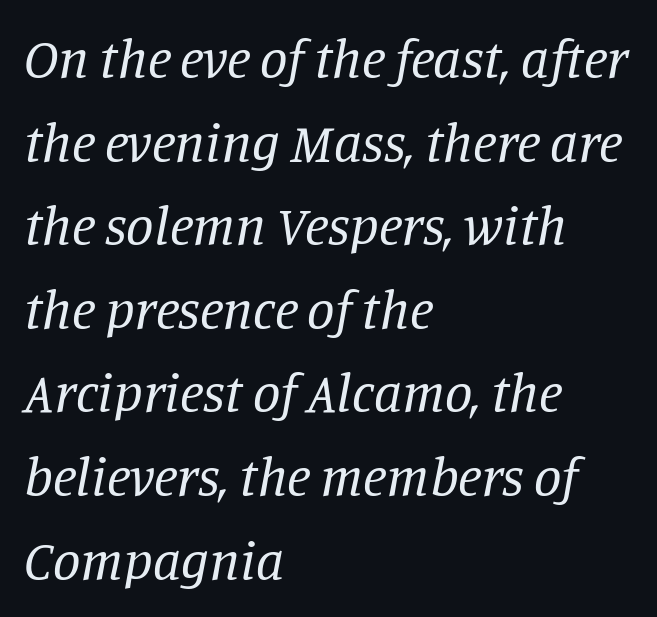
{"serif": "yes", "italic": "yes", "lean": "right", "slant_degrees": 11, "bold": "no", "weight": "regular", "width": "normal", "stroke_contrast": "low", "x_height": "large", "monospaced": "no", "underline": "no", "align": "left", "line_spacing": "normal", "line_spacing_ratio": 1.52, "letter_spacing": "normal", "letter_spacing_em": 0.0, "glyph_px": 55}
